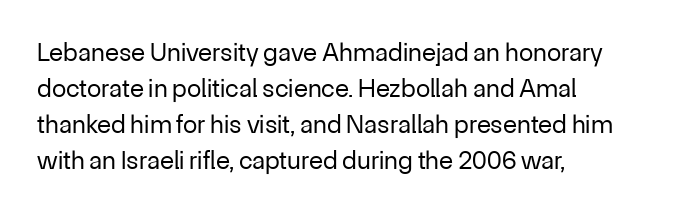
Teacher's note: observe the even left margin — that is flush-left alignment. Students, note that the glyphs here touch the page at normal intervals. Do the letters lean? They stand straight. Descenders hang freely into open space. Stem width sits at or under what a default text font uses.
